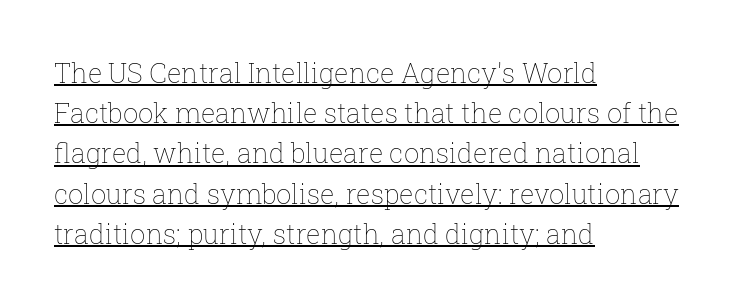
{"italic": "no", "bold": "no", "underline": "yes", "align": "left", "line_spacing": "normal", "line_spacing_ratio": 1.49, "letter_spacing": "normal", "letter_spacing_em": 0.0, "glyph_px": 27}
